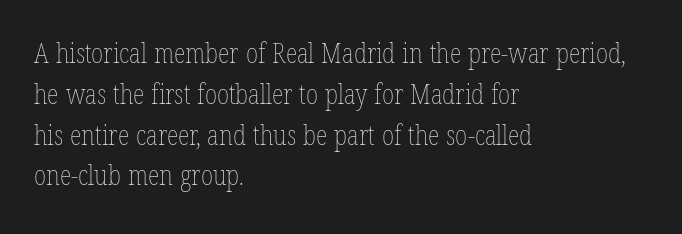
Q: Is the text bold? A: No.
Q: Is the text italic (slanted)? A: No, it is upright.
Q: Is the text underlined? A: No.
Q: How is the paragraph aligned? A: Left-aligned.
Q: Is the spacing between letters normal or unusually wide? A: Normal.
Q: Is the spacing between lines tight, normal or loose? A: Normal.
